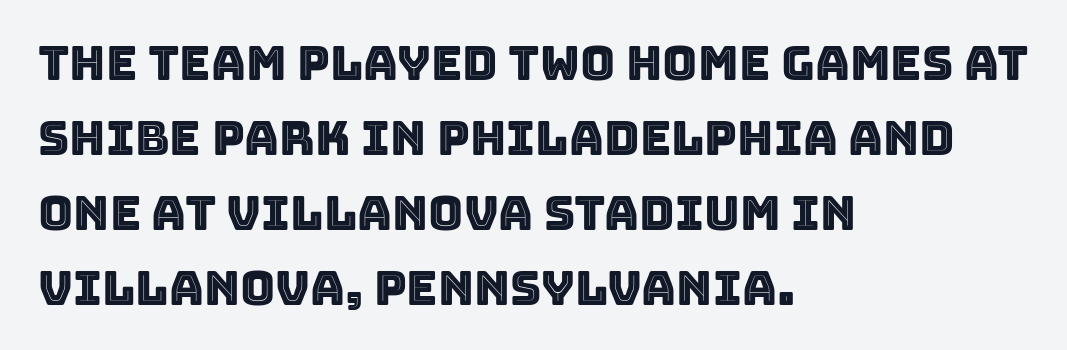
{"italic": "no", "width": "normal", "x_height": "large", "monospaced": "no", "underline": "no", "align": "left", "line_spacing": "normal", "line_spacing_ratio": 1.56, "letter_spacing": "normal", "letter_spacing_em": 0.0, "glyph_px": 48}
